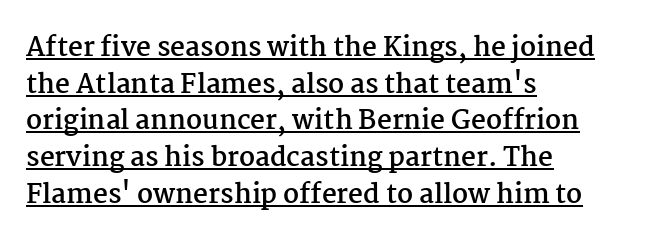
Q: Is the text bold? A: Yes.
Q: Is the text italic (slanted)? A: No, it is upright.
Q: Is the text underlined? A: Yes.
Q: How is the paragraph aligned? A: Left-aligned.
Q: Is the spacing between letters normal or unusually wide? A: Normal.
Q: Is the spacing between lines tight, normal or loose? A: Normal.
